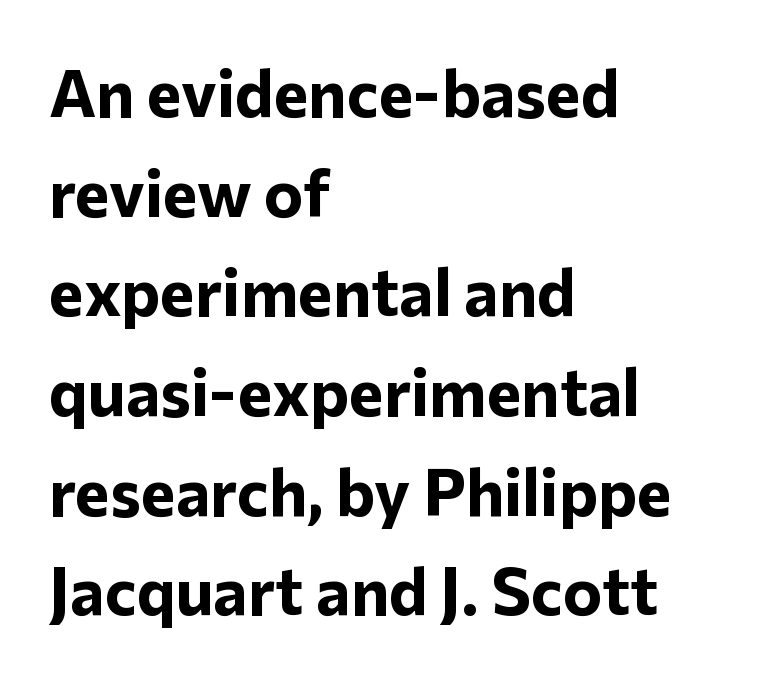
The image shows 66 px bold sans-serif type, upright; set left-aligned, normal line spacing (1.51x), normal letter spacing, not underlined; low stroke contrast and a medium x-height.
